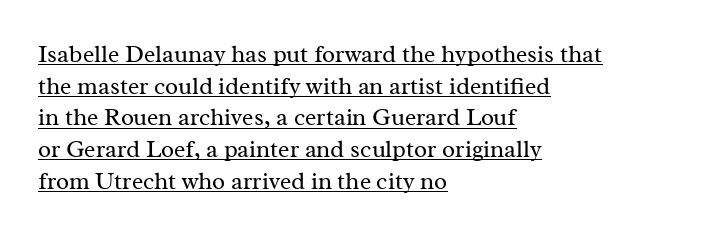
The image shows 24 px text type, upright; set left-aligned, normal line spacing (1.32x), normal letter spacing, underlined.
